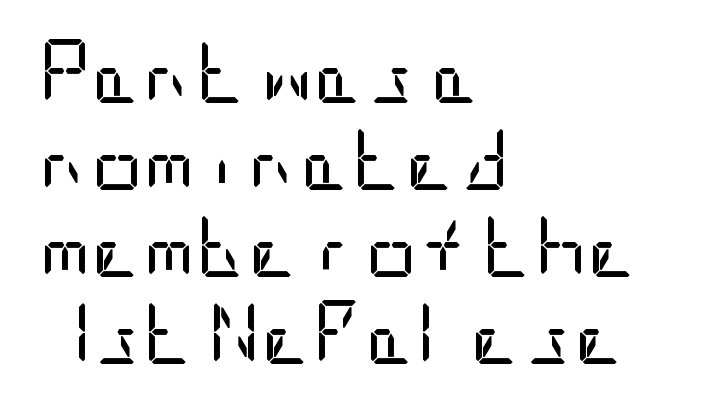
The image shows 64 px regular-weight, condensed sans-serif type, upright; set left-aligned, normal line spacing (1.36x), normal letter spacing, not underlined; low stroke contrast and a large x-height.
